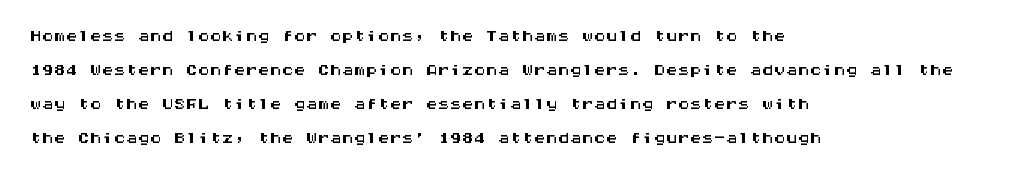
Each word holds together tightly as a unit, with standard inter-letter gaps. Horizontally, the lines are justified to the leading edge only. Check the space under the baseline: it is left empty. Leading matches the norm, producing a regular column.
